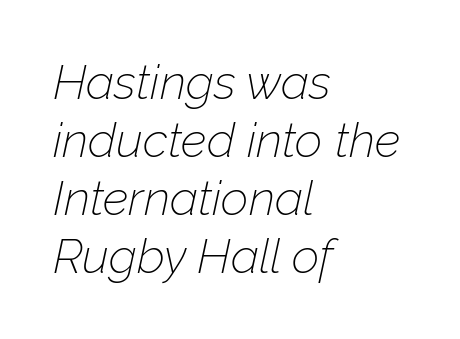
Q: Is the text bold? A: No.
Q: Is the text italic (slanted)? A: Yes, it leans right by about 12 degrees.
Q: Is the text underlined? A: No.
Q: How is the paragraph aligned? A: Left-aligned.
Q: Is the spacing between letters normal or unusually wide? A: Normal.
Q: Width (condensed, normal, or wide)? A: Normal.
Q: Stroke contrast? A: Low.
Q: x-height? A: Medium.
Q: Monospaced? A: No.
